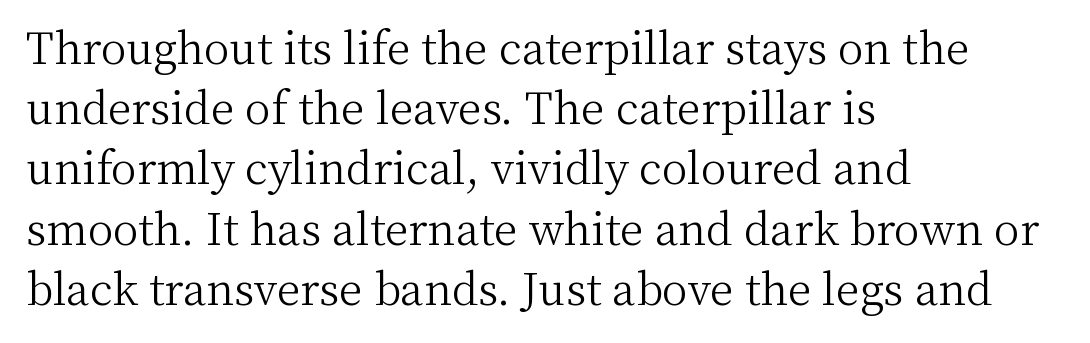
Q: Is the text bold? A: No.
Q: Is the text italic (slanted)? A: No, it is upright.
Q: Is the typeface a serif or a sans-serif typeface? A: Serif.
Q: Is the text underlined? A: No.
Q: How is the paragraph aligned? A: Left-aligned.
Q: Is the spacing between letters normal or unusually wide? A: Normal.
Q: Is the spacing between lines tight, normal or loose? A: Normal.
Q: Width (condensed, normal, or wide)? A: Normal.
Q: Stroke contrast? A: Medium.
Q: x-height? A: Medium.
Q: Monospaced? A: No.
